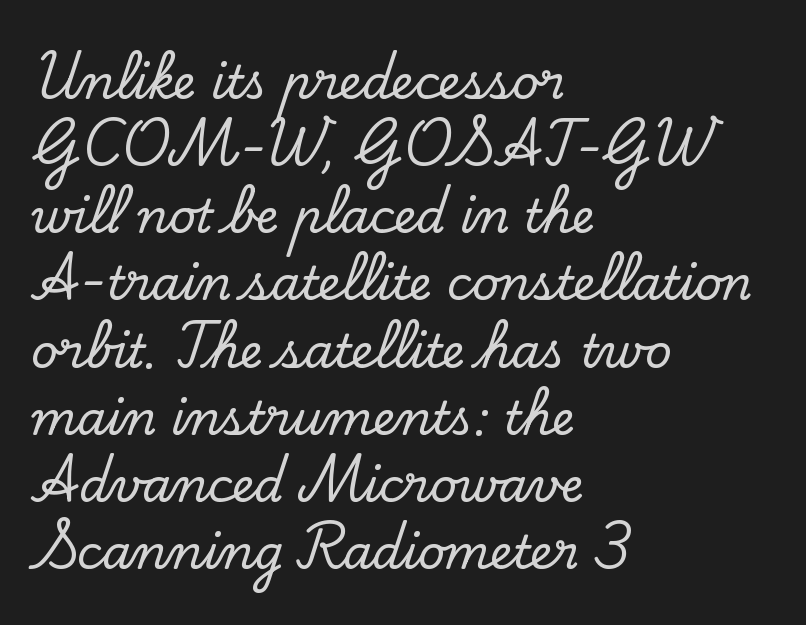
Q: Is the text italic (slanted)? A: Yes.
Q: Is the typeface a serif or a sans-serif typeface? A: Serif.
Q: Is the text underlined? A: No.
Q: How is the paragraph aligned? A: Left-aligned.
Q: Is the spacing between letters normal or unusually wide? A: Normal.
Q: Is the spacing between lines tight, normal or loose? A: Normal.
Q: Width (condensed, normal, or wide)? A: Normal.
Q: Stroke contrast? A: Low.
Q: x-height? A: Small.
Q: Monospaced? A: No.
